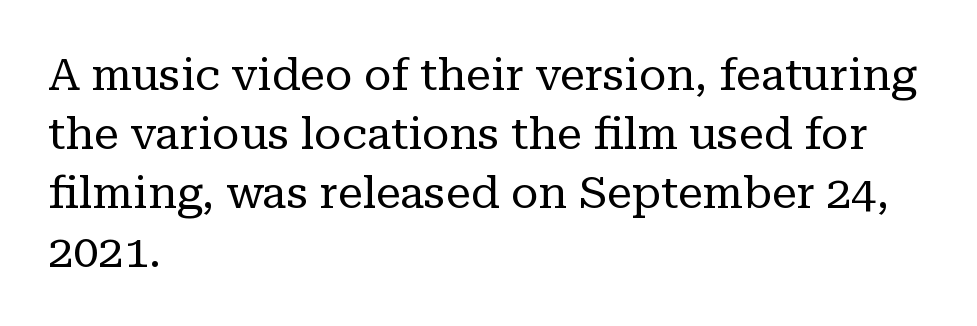
{"serif": "yes", "italic": "no", "bold": "no", "weight": "regular", "width": "normal", "stroke_contrast": "low", "x_height": "medium", "monospaced": "no", "underline": "no", "align": "left", "line_spacing": "normal", "line_spacing_ratio": 1.31, "letter_spacing": "normal", "letter_spacing_em": 0.0, "glyph_px": 45}
